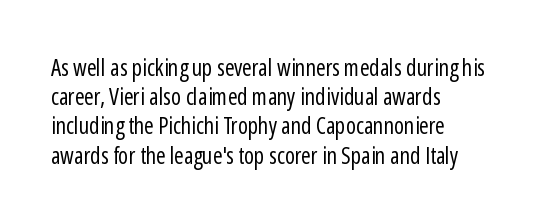
{"italic": "no", "bold": "no", "underline": "no", "align": "left", "line_spacing": "normal", "line_spacing_ratio": 1.27, "letter_spacing": "normal", "letter_spacing_em": 0.0, "glyph_px": 23}
